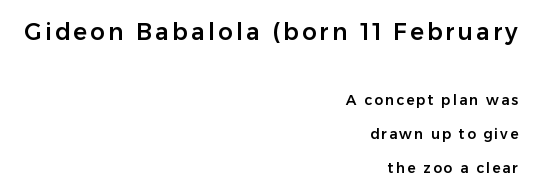
{"italic": "no", "underline": "no", "align": "right", "line_spacing": "loose", "line_spacing_ratio": 2.42, "larger_block": "first", "size_ratio": 1.64, "glyph_px": 23}
